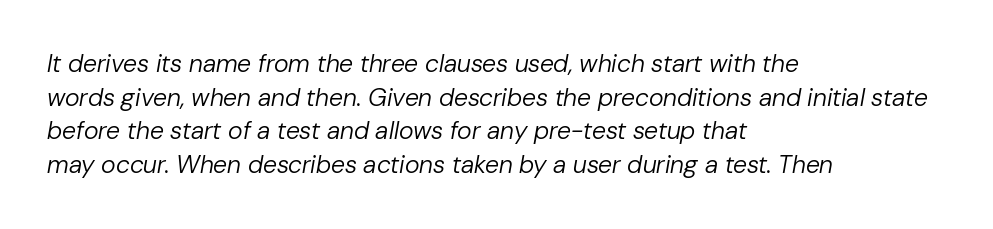
{"italic": "yes", "lean": "right", "slant_degrees": 10, "bold": "no", "underline": "no", "align": "left", "line_spacing": "normal", "line_spacing_ratio": 1.35, "letter_spacing": "normal", "letter_spacing_em": 0.0, "glyph_px": 25}
